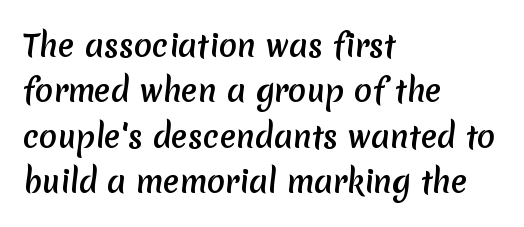
Q: Is the typeface a serif or a sans-serif typeface? A: Sans-serif.
Q: Is the text underlined? A: No.
Q: How is the paragraph aligned? A: Left-aligned.
Q: Is the spacing between letters normal or unusually wide? A: Normal.
Q: Is the spacing between lines tight, normal or loose? A: Normal.
Q: Width (condensed, normal, or wide)? A: Normal.
Q: Stroke contrast? A: Medium.
Q: x-height? A: Medium.
Q: Monospaced? A: No.
